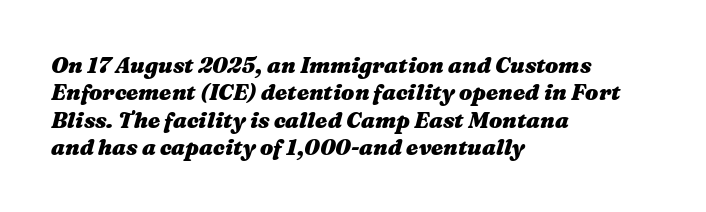
Q: Is the text bold? A: Yes.
Q: Is the text italic (slanted)? A: Yes, it leans right by about 16 degrees.
Q: Is the text underlined? A: No.
Q: How is the paragraph aligned? A: Left-aligned.
Q: Is the spacing between letters normal or unusually wide? A: Normal.
